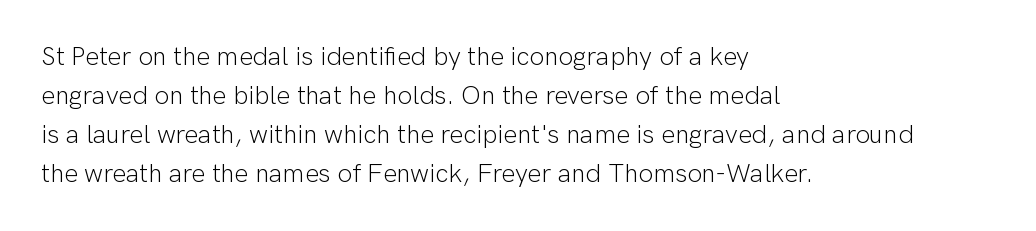
Each new line begins a customary step beneath the previous one. Students, note that the glyphs here touch the page at normal intervals. Letters rest on an invisible, unmarked baseline. Posture: upright roman.
